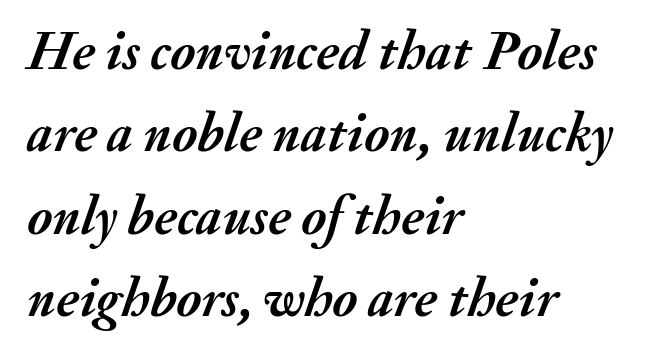
These lines are rendered in a variable-pitch font. Typographic density is high because the face is bold. This sample keeps an unexceptional amount of space between lines. The text carries the slant typical of an italic or oblique font. The specimen omits any rule beneath the text block's lines.
